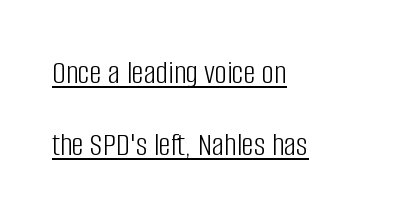
Students, observe the line beneath the letters — that is underlining. The axis of the letterforms is exactly vertical. Typographically, this falls in the sans-serif category. Is this a heavy cut? Hardly; it is regular or lighter. Compared with typical body copy, the letter spacing here is the same.
